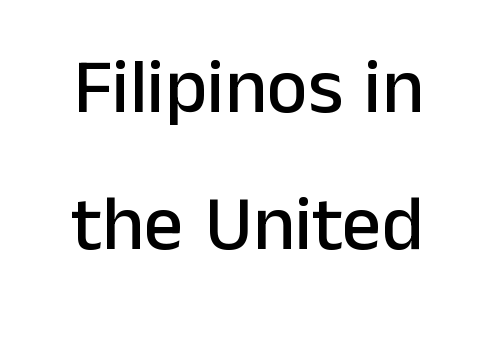
These lines keep a tight, regular rhythm from letter to letter. Is this a sans? Yes — the strokes have no serifs. Proportional: the letters do not fall into vertical columns. The foot of each line stays bare and open.
